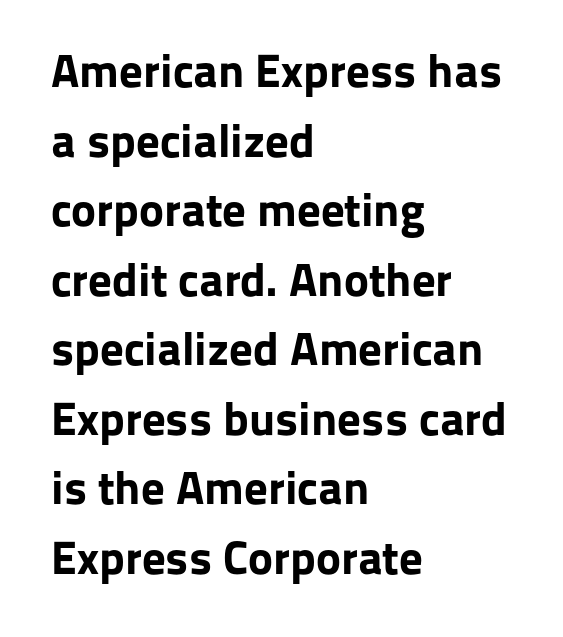
Q: Is the text bold? A: Yes.
Q: Is the text italic (slanted)? A: No, it is upright.
Q: Is the typeface a serif or a sans-serif typeface? A: Sans-serif.
Q: Is the text underlined? A: No.
Q: How is the paragraph aligned? A: Left-aligned.
Q: Is the spacing between letters normal or unusually wide? A: Normal.
Q: Is the spacing between lines tight, normal or loose? A: Normal.
Q: Width (condensed, normal, or wide)? A: Normal.
Q: Stroke contrast? A: Low.
Q: x-height? A: Medium.
Q: Monospaced? A: No.
